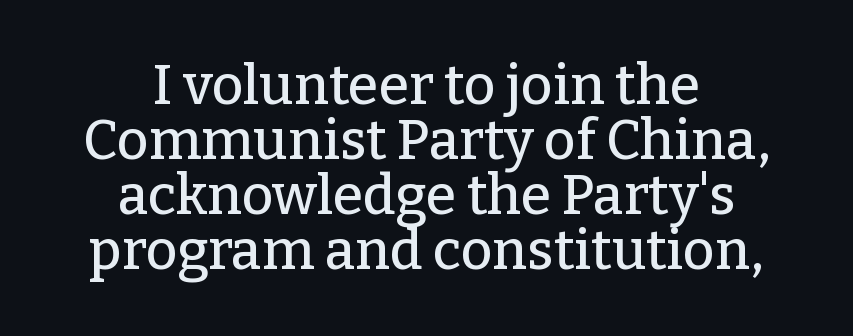
{"serif": "yes", "italic": "no", "width": "normal", "stroke_contrast": "low", "x_height": "medium", "monospaced": "no", "underline": "no", "align": "center", "line_spacing": "tight", "line_spacing_ratio": 1.0, "letter_spacing": "normal", "letter_spacing_em": 0.0, "glyph_px": 55}
